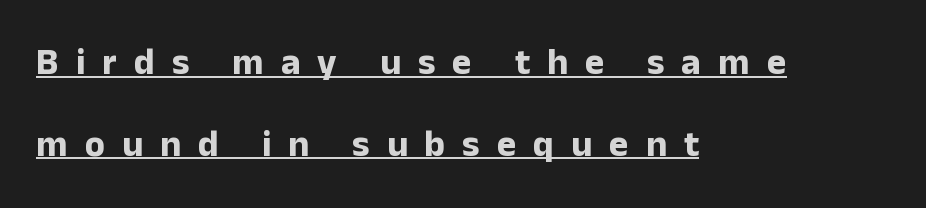
The image shows 37 px bold sans-serif type, upright; set left-aligned, loose line spacing (2.21x), unusually wide letter spacing (+0.46 em), underlined; low stroke contrast and a medium x-height.
